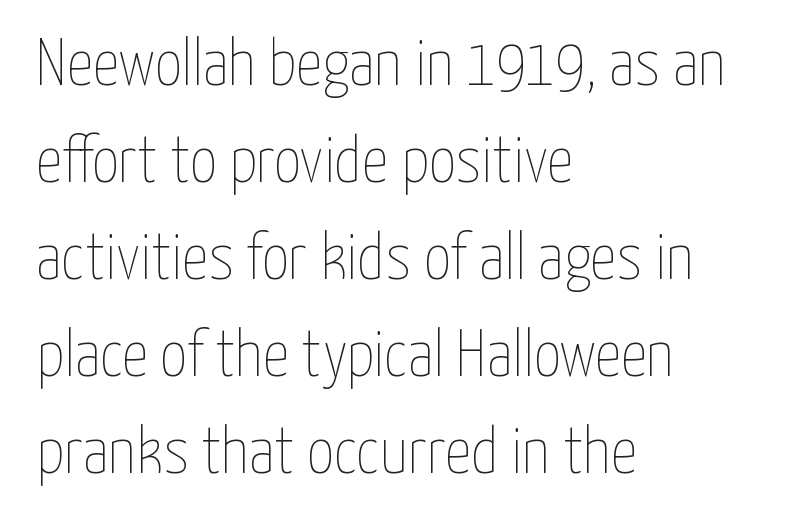
Q: Is the text bold? A: No.
Q: Is the text italic (slanted)? A: No, it is upright.
Q: Is the text underlined? A: No.
Q: How is the paragraph aligned? A: Left-aligned.
Q: Is the spacing between letters normal or unusually wide? A: Normal.
Q: Is the spacing between lines tight, normal or loose? A: Normal.
Q: Width (condensed, normal, or wide)? A: Condensed.
Q: Stroke contrast? A: Low.
Q: x-height? A: Medium.
Q: Monospaced? A: No.
